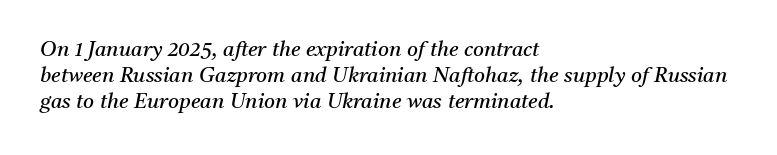
The image shows 21 px text type, italic (leaning right); set left-aligned, line spacing 1.24x, normal letter spacing, not underlined.
